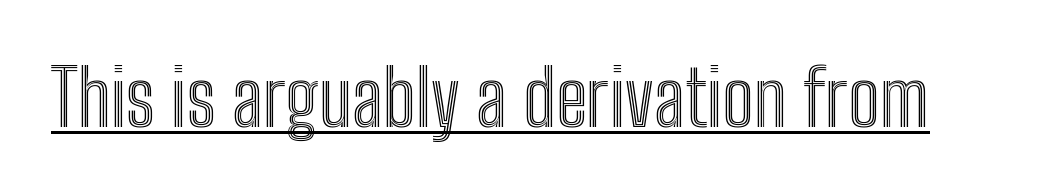
Q: Is the text italic (slanted)? A: No, it is upright.
Q: Is the text underlined? A: Yes.
Q: Is the spacing between letters normal or unusually wide? A: Normal.
Q: Width (condensed, normal, or wide)? A: Condensed.
Q: x-height? A: Medium.
Q: Monospaced? A: No.
